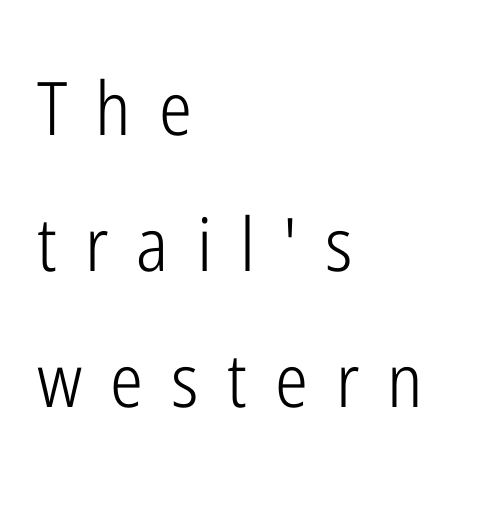
{"serif": "no", "italic": "no", "bold": "no", "weight": "light", "width": "condensed", "stroke_contrast": "low", "x_height": "medium", "monospaced": "no", "underline": "no", "align": "left", "line_spacing_ratio": 1.84, "letter_spacing": "wide", "letter_spacing_em": 0.38, "glyph_px": 74}
